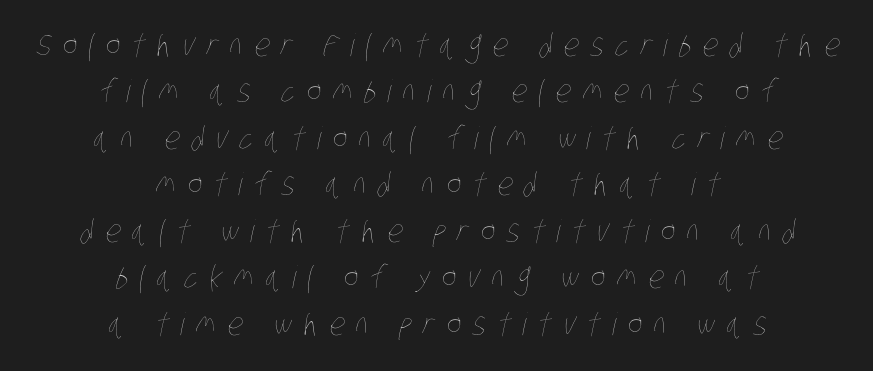
The image shows 31 px thin, condensed type; set centered, normal line spacing (1.5x), unusually wide letter spacing (+0.37 em), not underlined; low stroke contrast and a large x-height.
